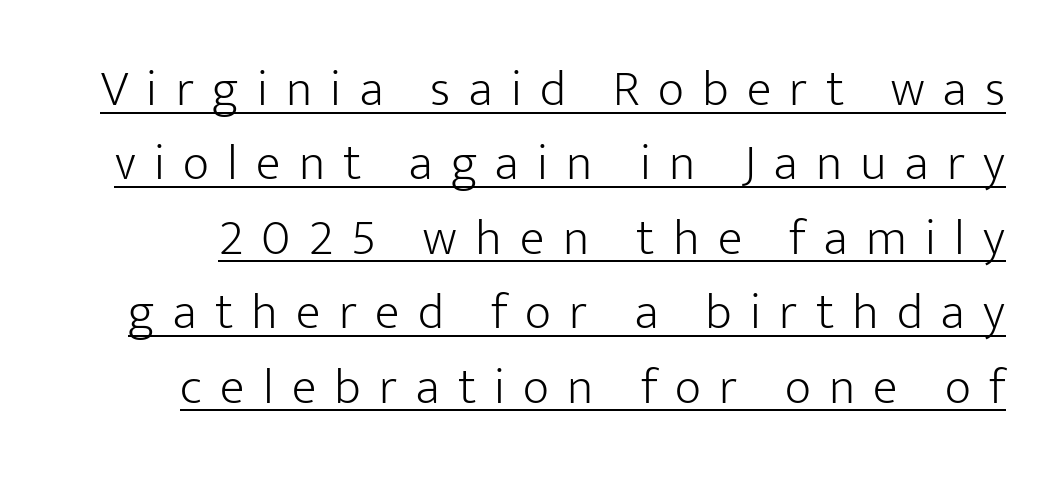
The type sits square on the baseline with zero lean. Think standard paragraph weight, or any step lighter than that. Emphasis is given by a line drawn under the lettering. Spacing verdict: proportional, widths tailored to each character. The rendering inserts visible extra space after every character.
